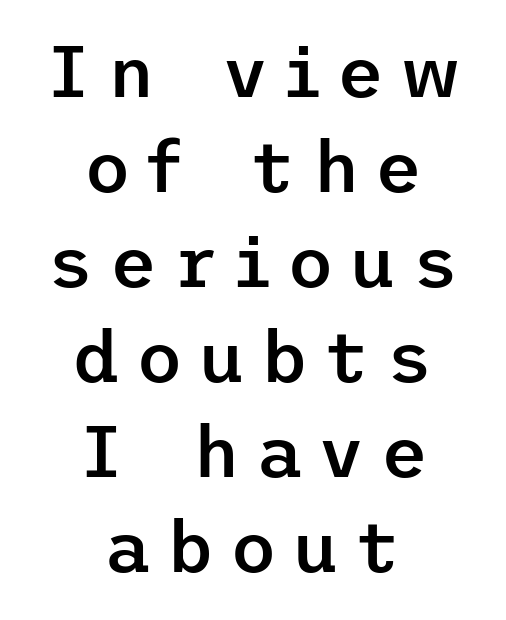
In terms of letterform style, serifs are entirely absent. A typesetter would call this heavily tracked-out type. The sample has been set in demibold, a notch under bold. Just letters on the line, the space beneath them empty. Which margin do the lines hug? Neither — every line sits in the middle. A typesetter would mark this as roman, not italic.
